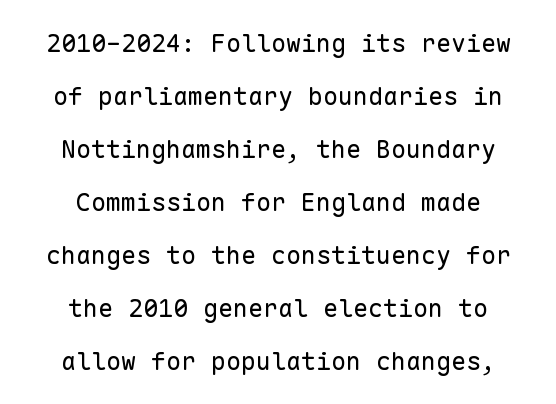
The weight tops out at a normal text grade. Every row of glyphs is offset so its center matches the block's center. If you measured baseline to baseline, you'd find a long distance. These lines were composed using upright roman letters.
